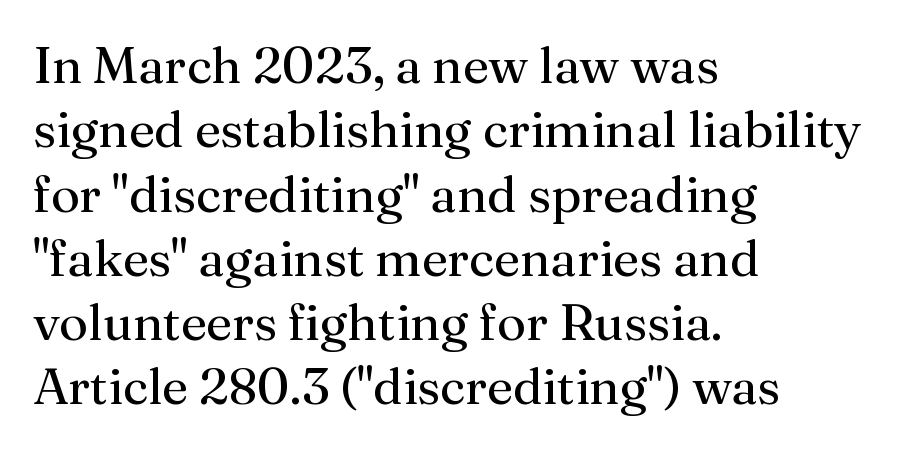
Q: Is the text bold? A: No.
Q: Is the text italic (slanted)? A: No, it is upright.
Q: Is the typeface a serif or a sans-serif typeface? A: Serif.
Q: Is the text underlined? A: No.
Q: How is the paragraph aligned? A: Left-aligned.
Q: Is the spacing between letters normal or unusually wide? A: Normal.
Q: Is the spacing between lines tight, normal or loose? A: Normal.
Q: Width (condensed, normal, or wide)? A: Normal.
Q: Stroke contrast? A: Medium.
Q: x-height? A: Medium.
Q: Monospaced? A: No.
